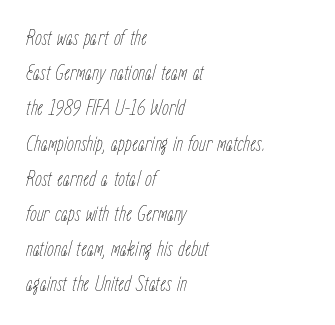
Is this a heavy cut? Hardly; it is regular or lighter. The zone under the glyphs is completely vacant. If you drew a ruler down the left edge, every line would touch it. Regarding leading, the lines here are spaced in the standard way. Italic? Definitely — the glyphs are oblique. This sample uses plain, unmodified letter spacing.
